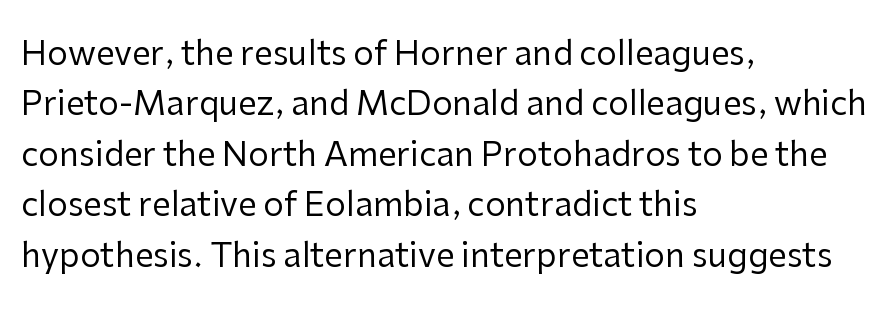
Each line starts at the same left margin while the right side varies. The type sits square on the baseline with zero lean. The face used here is rendered with its standard letterfit. The cut favours lightness, reaching ordinary text weight at its darkest. The specimen omits any rule beneath the text block's lines.
